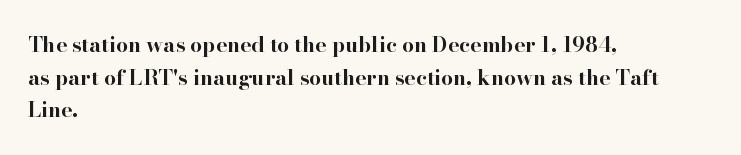
{"italic": "no", "bold": "yes", "underline": "no", "align": "left", "line_spacing": "normal", "line_spacing_ratio": 1.55, "letter_spacing": "normal", "letter_spacing_em": 0.0, "glyph_px": 21}
